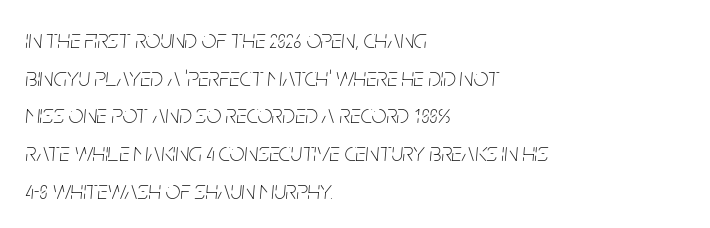
{"italic": "yes", "lean": "right", "slant_degrees": 5, "bold": "no", "underline": "no", "align": "left", "line_spacing": "normal", "line_spacing_ratio": 1.45, "letter_spacing": "normal", "letter_spacing_em": 0.0, "glyph_px": 26}
